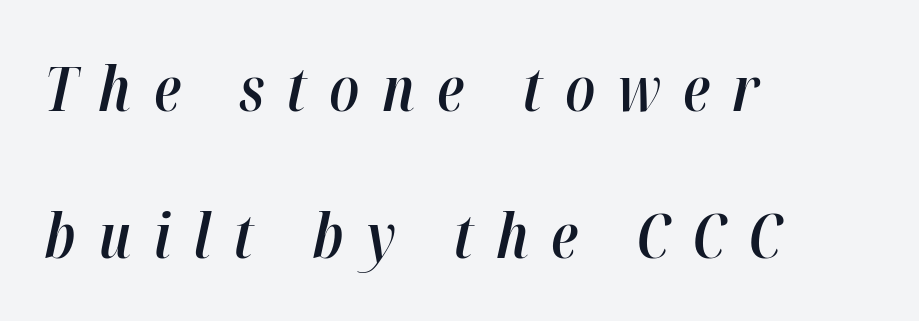
{"italic": "yes", "lean": "right", "slant_degrees": 12, "bold": "semi", "weight": "semibold", "width": "condensed", "stroke_contrast": "high", "x_height": "medium", "monospaced": "no", "underline": "no", "align": "left", "line_spacing": "loose", "line_spacing_ratio": 2.37, "letter_spacing": "wide", "letter_spacing_em": 0.36, "glyph_px": 62}
